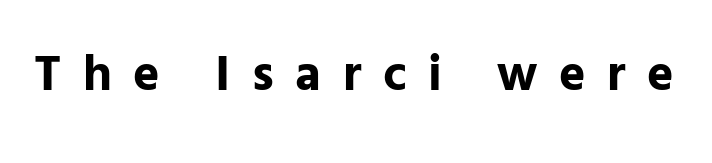
The image shows 50 px bold sans-serif type, upright; set unusually wide letter spacing (+0.43 em), not underlined; low stroke contrast and a medium x-height.
